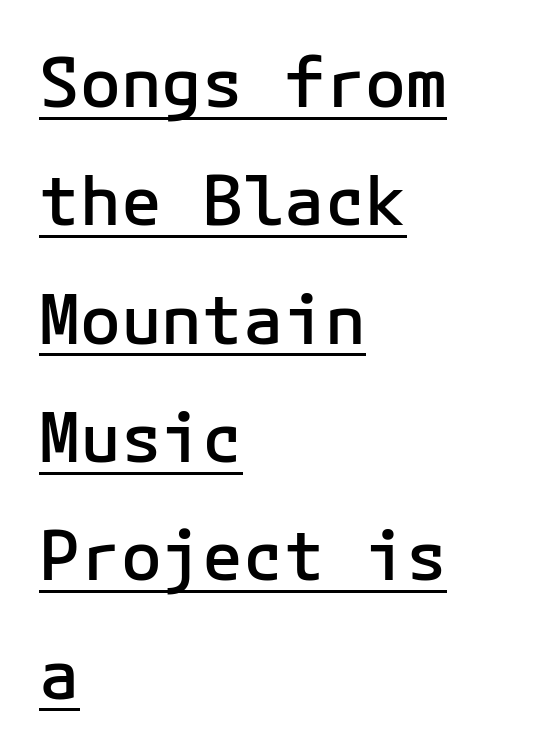
Q: Is the text bold? A: Semi-bold.
Q: Is the text italic (slanted)? A: No, it is upright.
Q: Is the typeface a serif or a sans-serif typeface? A: Sans-serif.
Q: Is the text underlined? A: Yes.
Q: How is the paragraph aligned? A: Left-aligned.
Q: Is the spacing between letters normal or unusually wide? A: Normal.
Q: Width (condensed, normal, or wide)? A: Normal.
Q: Stroke contrast? A: Low.
Q: x-height? A: Medium.
